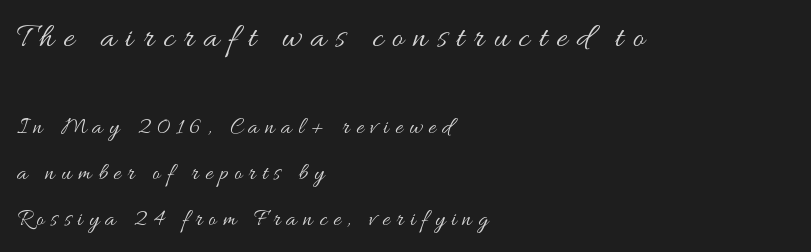
Proportional: the letters do not fall into vertical columns. The leading is generous, giving the passage an open texture. The lines are quadded left. This rendering features lettering with no underline.
